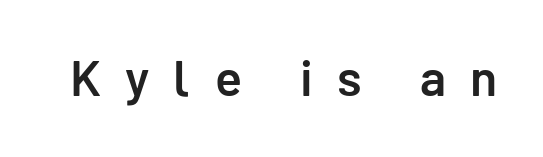
{"serif": "no", "italic": "no", "bold": "semi", "weight": "semibold", "width": "normal", "stroke_contrast": "low", "x_height": "medium", "monospaced": "no", "underline": "no", "letter_spacing": "wide", "letter_spacing_em": 0.48, "glyph_px": 50}
